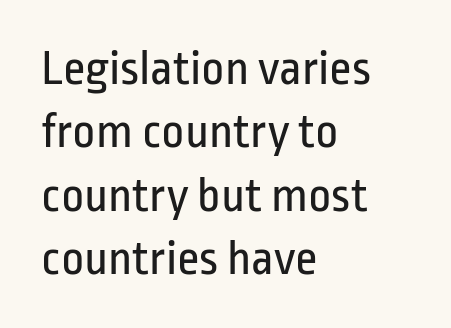
Looks like regular typesetting: each glyph gets only the width it needs. Only glyphs here, with clear space below each row. Summary of vertical rhythm: regular, with standard interline spacing. This sample uses plain, unmodified letter spacing. The letters carry no serifs — their stems end cleanly without finishing strokes. Characters remain perfectly vertical along every line.
